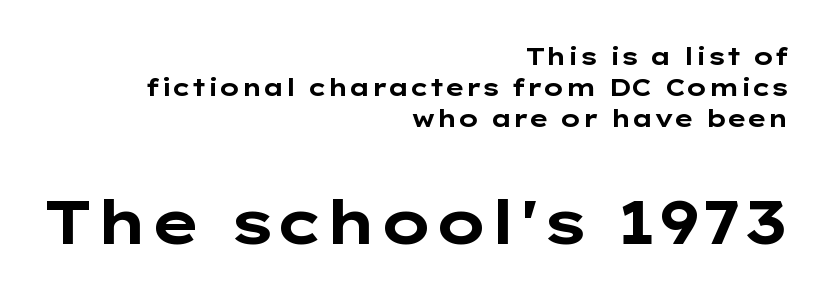
The image shows 61 px bold, wide sans-serif type, upright; set right-aligned, normal line spacing (1.29x), normal letter spacing, not underlined; the second (bottom) block is 2.54x larger; low stroke contrast and a medium x-height.
